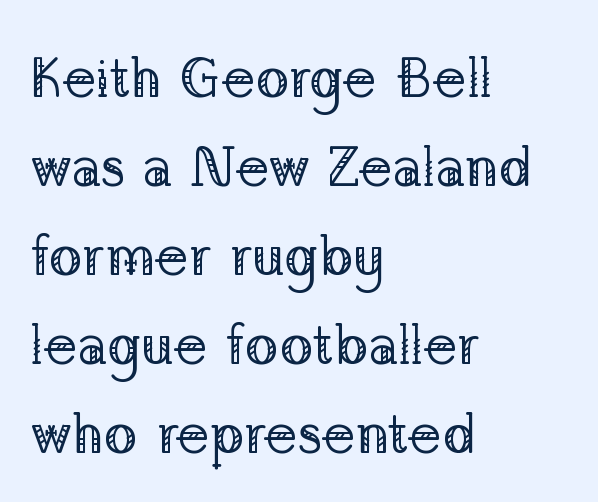
Interline gaps are of average width in this sample. Caption: face not bold, strokes unweighted. Does the lettering tilt? It doesn't — this is upright. Proportional: the letters do not fall into vertical columns. The horizontal fit of the characters is conventional and even.
